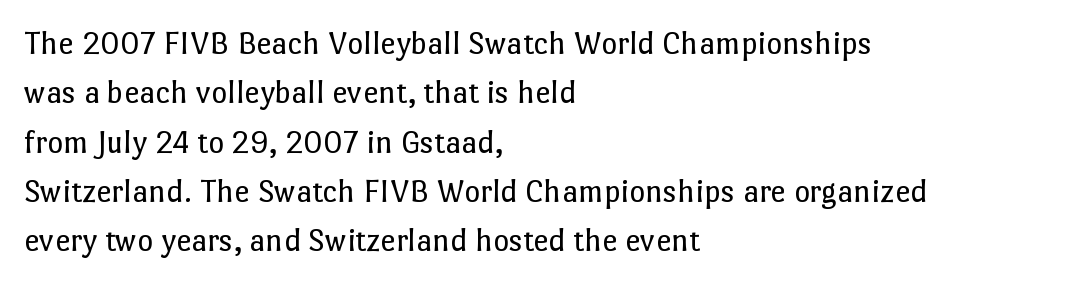
The image shows 34 px regular-weight type, upright; set left-aligned, normal line spacing (1.45x), normal letter spacing, not underlined; low stroke contrast and a medium x-height.
